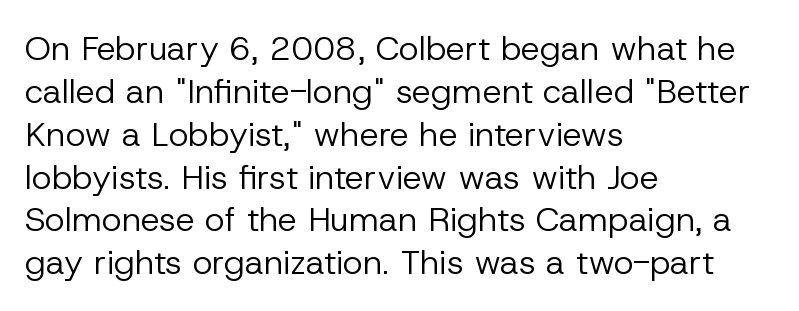
The image shows 34 px regular-weight sans-serif type, upright; set left-aligned, normal line spacing (1.26x), normal letter spacing, not underlined; low stroke contrast and a medium x-height.
